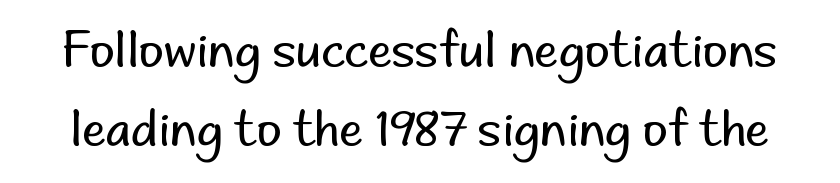
No italicization has been applied; the sample stays upright. Inter-character spacing is left at the font's built-in metrics. Is the type heavy? It reads as light-to-regular instead. Descenders hang freely into open space. The face used here is proportionally spaced, like ordinary book or web type. The designer went with a sans here, leaving each stem footless.
